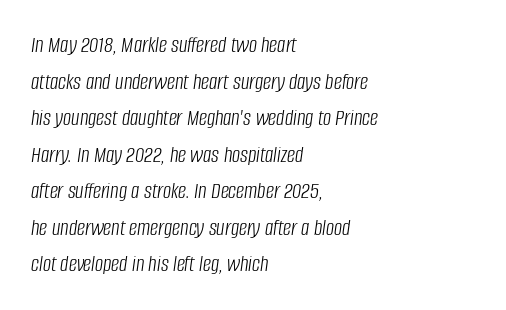
The image shows 23 px text type, italic (leaning right); set left-aligned, normal line spacing (1.59x), normal letter spacing, not underlined.
